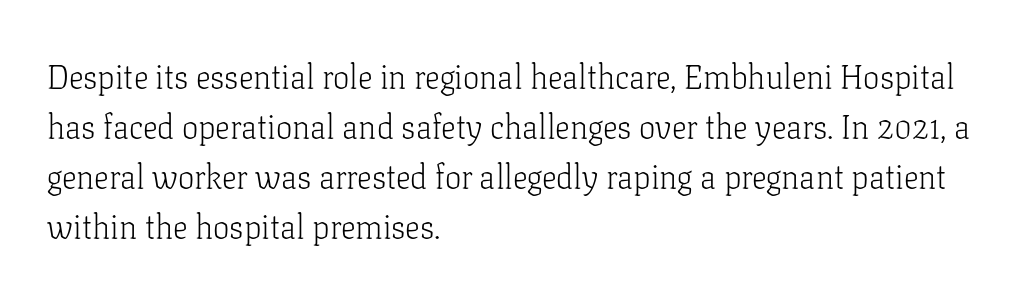
{"serif": "yes", "italic": "no", "bold": "no", "weight": "light", "width": "normal", "stroke_contrast": "low", "x_height": "medium", "monospaced": "no", "underline": "no", "align": "left", "line_spacing": "normal", "line_spacing_ratio": 1.52, "letter_spacing": "normal", "letter_spacing_em": 0.0, "glyph_px": 33}
